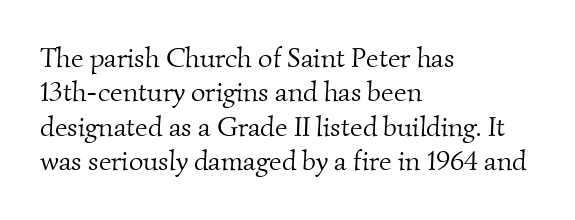
Q: Is the text bold? A: No.
Q: Is the typeface a serif or a sans-serif typeface? A: Serif.
Q: Is the text underlined? A: No.
Q: How is the paragraph aligned? A: Left-aligned.
Q: Is the spacing between letters normal or unusually wide? A: Normal.
Q: Width (condensed, normal, or wide)? A: Normal.
Q: Stroke contrast? A: Medium.
Q: x-height? A: Small.
Q: Monospaced? A: No.
